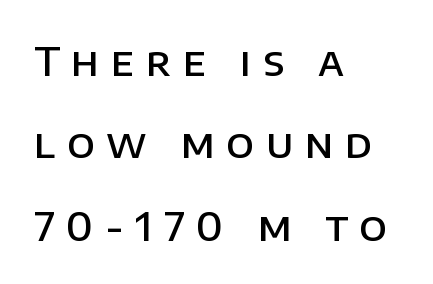
Q: Is the text bold? A: Semi-bold.
Q: Is the text italic (slanted)? A: No, it is upright.
Q: Is the typeface a serif or a sans-serif typeface? A: Sans-serif.
Q: Is the text underlined? A: No.
Q: How is the paragraph aligned? A: Left-aligned.
Q: Is the spacing between letters normal or unusually wide? A: Unusually wide.
Q: Is the spacing between lines tight, normal or loose? A: Loose.
Q: Width (condensed, normal, or wide)? A: Normal.
Q: Stroke contrast? A: Low.
Q: x-height? A: Large.
Q: Monospaced? A: No.
